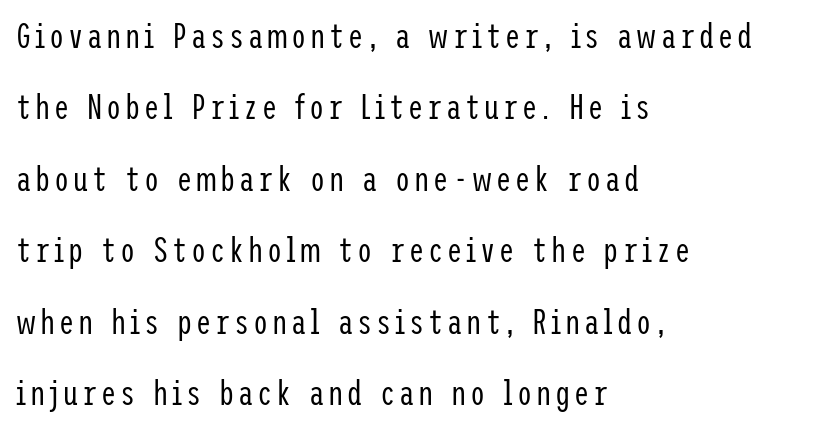
{"serif": "no", "italic": "no", "bold": "no", "weight": "regular", "width": "condensed", "stroke_contrast": "low", "x_height": "medium", "underline": "no", "align": "left", "line_spacing": "loose", "line_spacing_ratio": 2.1, "glyph_px": 34}
